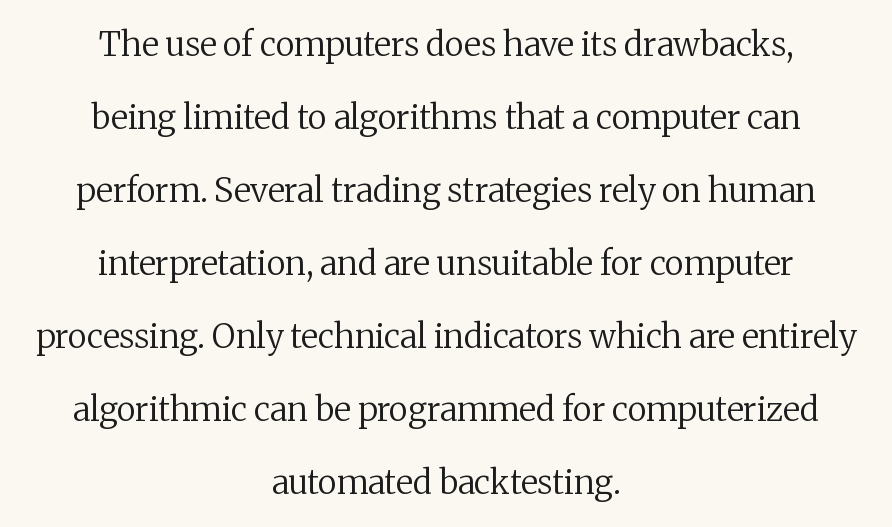
Q: Is the text bold? A: No.
Q: Is the text italic (slanted)? A: No, it is upright.
Q: Is the typeface a serif or a sans-serif typeface? A: Serif.
Q: Is the text underlined? A: No.
Q: How is the paragraph aligned? A: Centered.
Q: Is the spacing between letters normal or unusually wide? A: Normal.
Q: Is the spacing between lines tight, normal or loose? A: Loose.
Q: Width (condensed, normal, or wide)? A: Normal.
Q: Stroke contrast? A: Medium.
Q: x-height? A: Medium.
Q: Monospaced? A: No.
